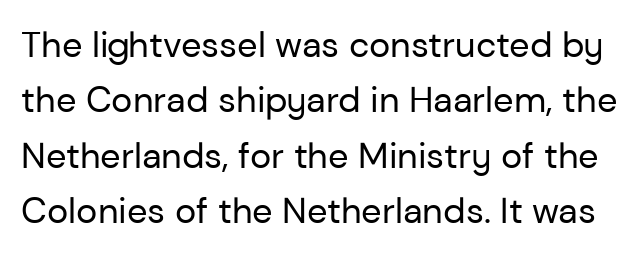
Vertical stems look standard width or narrower in stroke. This is the regular roman posture of the typeface. No word sits above an underline. This sample keeps an unexceptional amount of space between lines. This sample has the flowing, uneven cadence of proportional lettering.
